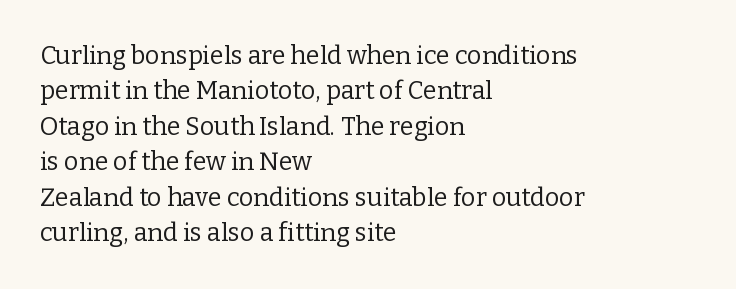
{"italic": "no", "bold": "no", "underline": "no", "align": "left", "line_spacing": "normal", "line_spacing_ratio": 1.42, "letter_spacing": "normal", "letter_spacing_em": 0.0, "glyph_px": 25}
